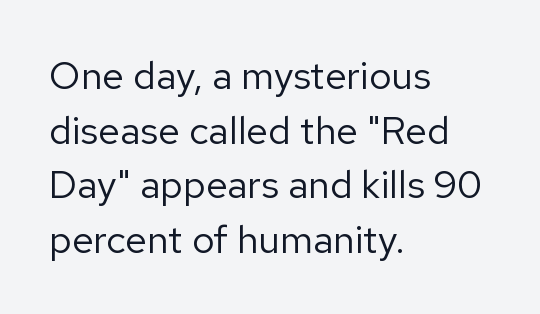
Character widths vary here, with narrow letters taking less room than wide ones. Counters stay open thanks to moderate or lighter strokes. Characters remain perfectly vertical along every line. The lines are quadded left.
